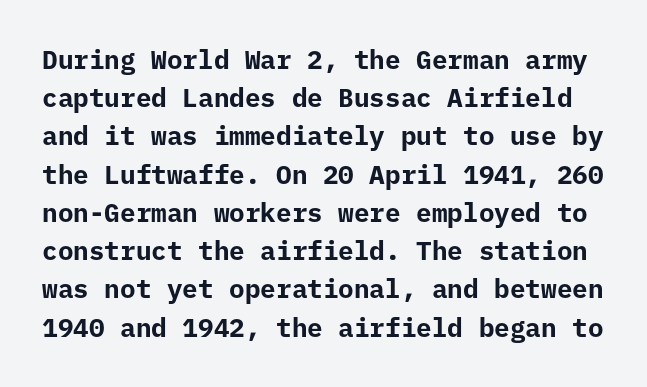
Q: Is the text bold? A: Yes.
Q: Is the text italic (slanted)? A: No, it is upright.
Q: Is the text underlined? A: No.
Q: Is the spacing between letters normal or unusually wide? A: Normal.
Q: Is the spacing between lines tight, normal or loose? A: Normal.
